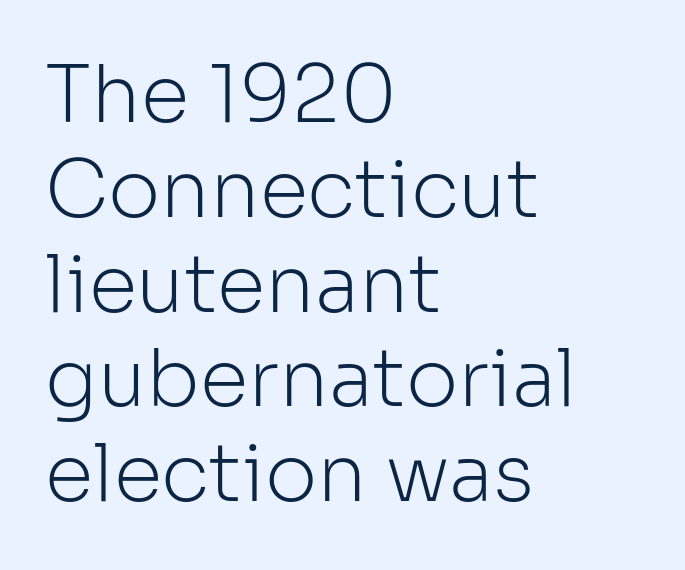
Q: Is the text bold? A: No.
Q: Is the text italic (slanted)? A: No, it is upright.
Q: Is the typeface a serif or a sans-serif typeface? A: Sans-serif.
Q: Is the text underlined? A: No.
Q: How is the paragraph aligned? A: Left-aligned.
Q: Is the spacing between letters normal or unusually wide? A: Normal.
Q: Width (condensed, normal, or wide)? A: Normal.
Q: Stroke contrast? A: Low.
Q: x-height? A: Medium.
Q: Monospaced? A: No.
